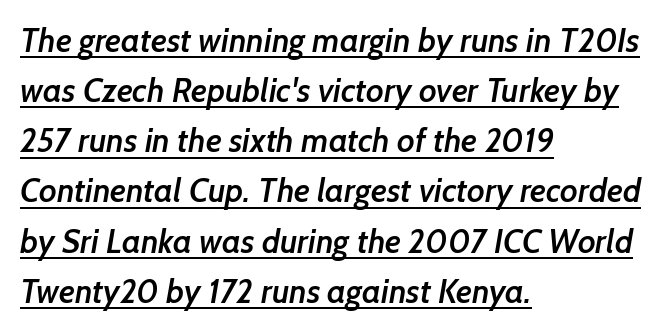
{"serif": "no", "bold": "semi", "weight": "semibold", "width": "normal", "stroke_contrast": "low", "x_height": "medium", "monospaced": "no", "underline": "yes", "align": "left", "line_spacing": "normal", "line_spacing_ratio": 1.52, "letter_spacing": "normal", "letter_spacing_em": 0.0, "glyph_px": 33}
